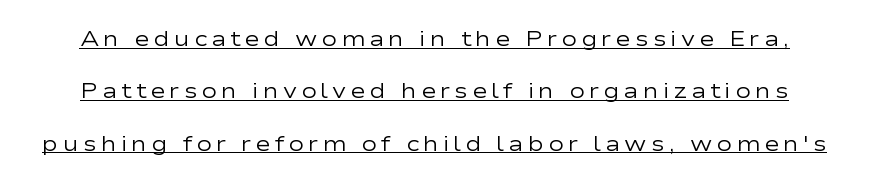
The image shows 21 px text type, upright; set loose line spacing (2.49x), underlined.
